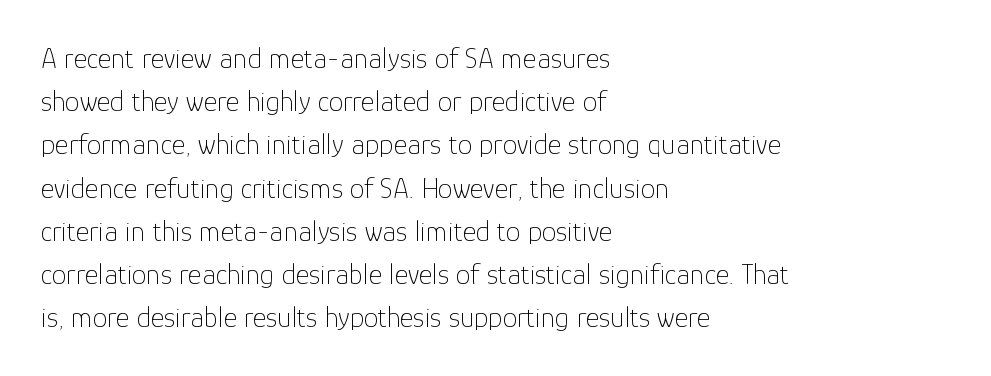
The image shows 29 px thin sans-serif type, upright; set left-aligned, normal line spacing (1.49x), normal letter spacing, not underlined; low stroke contrast and a medium x-height.
